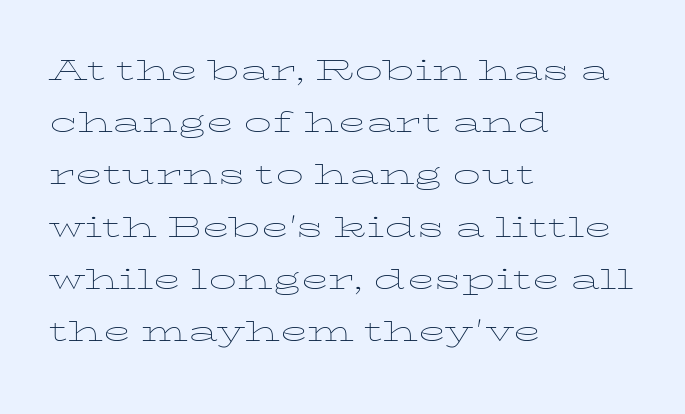
{"italic": "no", "bold": "no", "weight": "thin", "width": "wide", "stroke_contrast": "low", "x_height": "medium", "monospaced": "no", "underline": "no", "align": "left", "line_spacing": "normal", "line_spacing_ratio": 1.41, "letter_spacing": "normal", "letter_spacing_em": 0.0, "glyph_px": 37}
